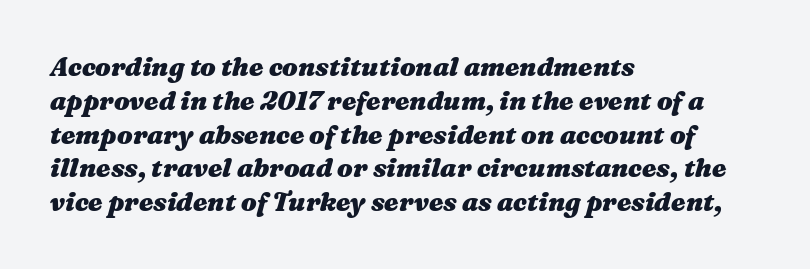
{"italic": "yes", "lean": "right", "slant_degrees": 16, "bold": "yes", "underline": "no", "align": "left", "line_spacing": "normal", "line_spacing_ratio": 1.3, "letter_spacing": "normal", "letter_spacing_em": 0.0, "glyph_px": 26}
